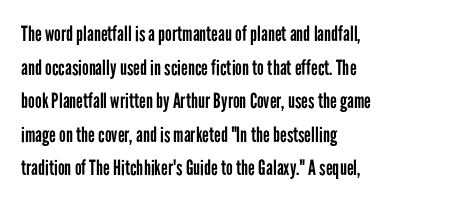
Q: Is the text bold? A: No.
Q: Is the text italic (slanted)? A: No, it is upright.
Q: Is the text underlined? A: No.
Q: How is the paragraph aligned? A: Left-aligned.
Q: Is the spacing between letters normal or unusually wide? A: Normal.
Q: Is the spacing between lines tight, normal or loose? A: Normal.
